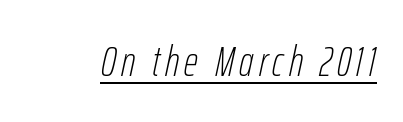
Q: Is the text bold? A: No.
Q: Is the text italic (slanted)? A: Yes, it leans right by about 12 degrees.
Q: Is the text underlined? A: Yes.
Q: Width (condensed, normal, or wide)? A: Condensed.
Q: Stroke contrast? A: Low.
Q: x-height? A: Medium.
Q: Monospaced? A: No.
